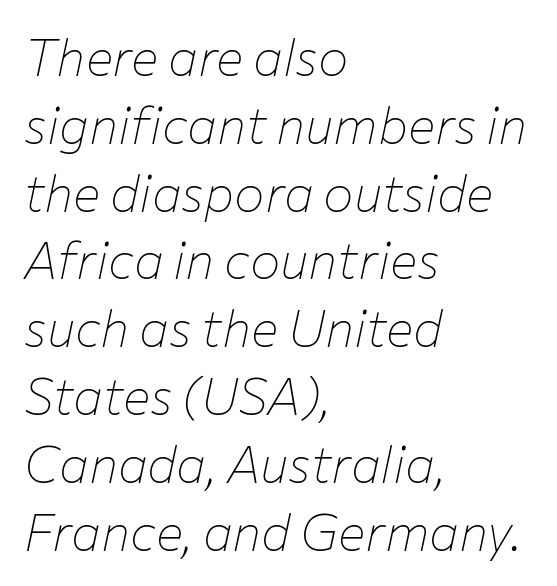
Q: Is the text bold? A: No.
Q: Is the text italic (slanted)? A: Yes, it leans right by about 12 degrees.
Q: Is the text underlined? A: No.
Q: How is the paragraph aligned? A: Left-aligned.
Q: Is the spacing between letters normal or unusually wide? A: Normal.
Q: Is the spacing between lines tight, normal or loose? A: Normal.
Q: Width (condensed, normal, or wide)? A: Normal.
Q: Stroke contrast? A: Low.
Q: x-height? A: Medium.
Q: Monospaced? A: No.
